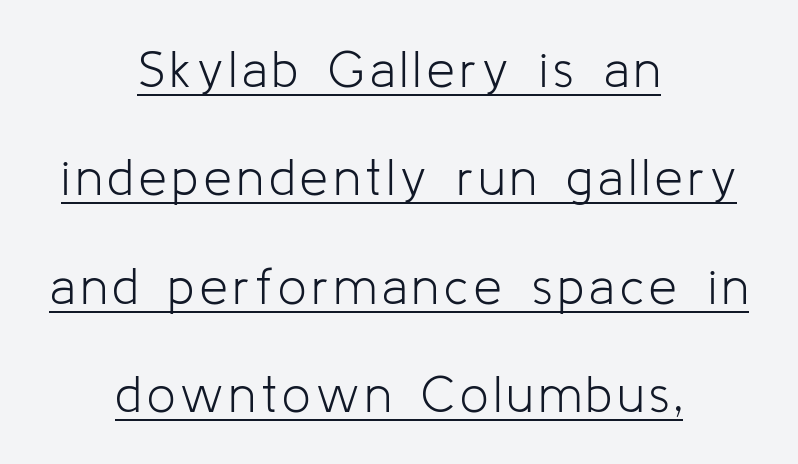
Q: Is the text bold? A: No.
Q: Is the text italic (slanted)? A: No, it is upright.
Q: Is the typeface a serif or a sans-serif typeface? A: Sans-serif.
Q: Is the text underlined? A: Yes.
Q: How is the paragraph aligned? A: Centered.
Q: Is the spacing between lines tight, normal or loose? A: Loose.
Q: Width (condensed, normal, or wide)? A: Normal.
Q: Stroke contrast? A: Low.
Q: x-height? A: Medium.
Q: Monospaced? A: No.
